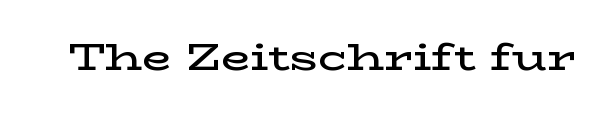
The image shows 38 px semibold, wide serif type, upright; set normal letter spacing, not underlined; low stroke contrast and a medium x-height.
